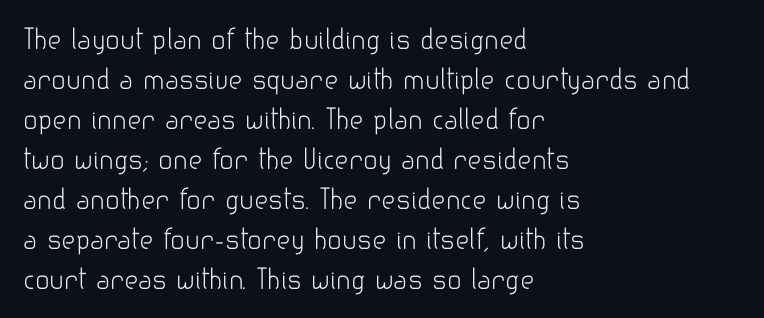
Italic: no, the glyphs are upright roman. Observe the ordinary spacing: letters are neighbours, not strangers. Line spacing here is normal. The zone under the glyphs is completely vacant. These lines stack with their left ends in a neat column.
